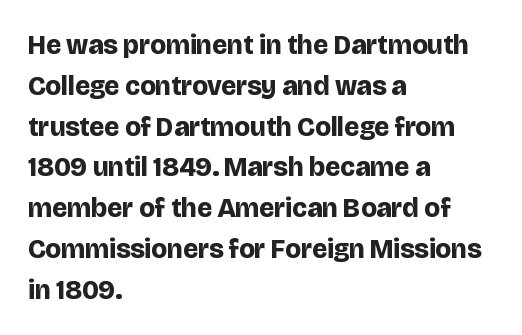
{"italic": "no", "bold": "yes", "underline": "no", "align": "left", "line_spacing": "normal", "line_spacing_ratio": 1.51, "letter_spacing": "normal", "letter_spacing_em": 0.0, "glyph_px": 27}
